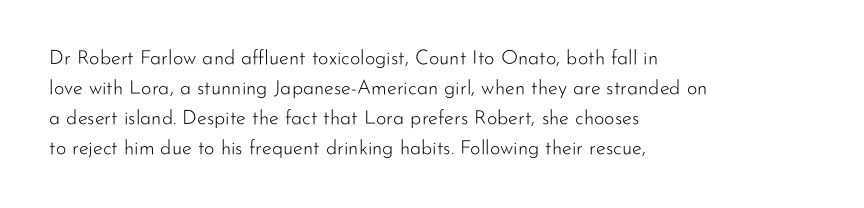
{"italic": "no", "bold": "no", "underline": "no", "align": "left", "line_spacing": "normal", "line_spacing_ratio": 1.5, "letter_spacing": "normal", "letter_spacing_em": 0.0, "glyph_px": 20}
